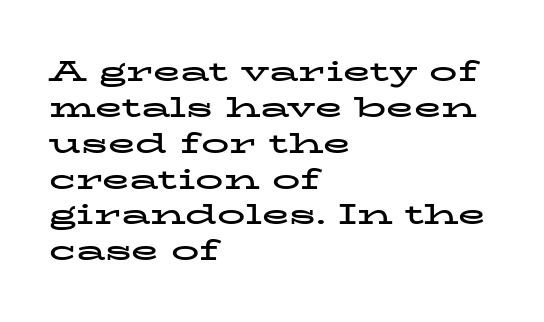
Q: Is the text bold? A: Yes.
Q: Is the text italic (slanted)? A: No, it is upright.
Q: Is the typeface a serif or a sans-serif typeface? A: Serif.
Q: Is the text underlined? A: No.
Q: How is the paragraph aligned? A: Left-aligned.
Q: Is the spacing between letters normal or unusually wide? A: Normal.
Q: Is the spacing between lines tight, normal or loose? A: Normal.
Q: Width (condensed, normal, or wide)? A: Wide.
Q: Stroke contrast? A: Low.
Q: x-height? A: Medium.
Q: Monospaced? A: No.
